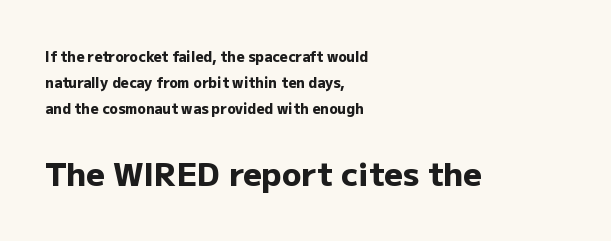
The emphasis by scale lands on block number two, below. Italic? Not at all — the glyphs are vertical. The passage shown is emphatically bold. These lines are composed in type without serifs. Notice how the passage keeps a crisp vertical edge on the left only.
